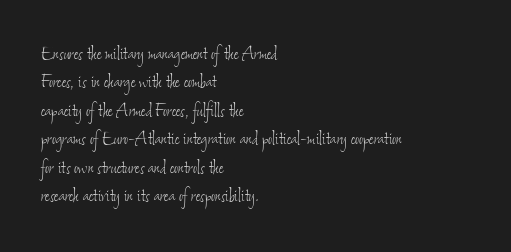
Q: Is the text bold? A: No.
Q: Is the text underlined? A: No.
Q: How is the paragraph aligned? A: Left-aligned.
Q: Is the spacing between letters normal or unusually wide? A: Normal.
Q: Is the spacing between lines tight, normal or loose? A: Normal.
